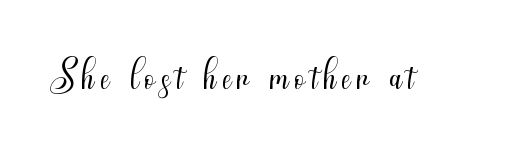
{"serif": "no", "bold": "no", "weight": "light", "width": "condensed", "stroke_contrast": "medium", "x_height": "small", "monospaced": "no", "underline": "no", "glyph_px": 59}
